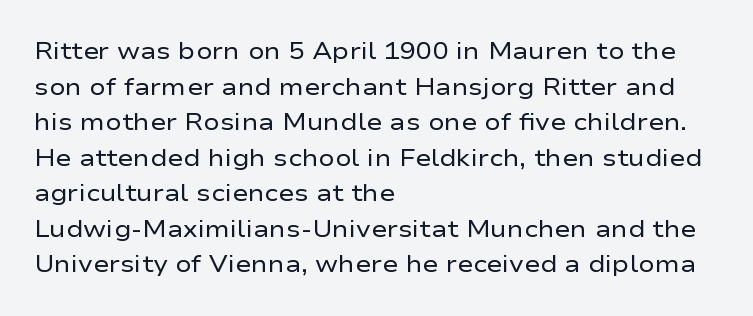
Q: Is the text bold? A: No.
Q: Is the text italic (slanted)? A: No, it is upright.
Q: Is the text underlined? A: No.
Q: How is the paragraph aligned? A: Left-aligned.
Q: Is the spacing between letters normal or unusually wide? A: Normal.
Q: Is the spacing between lines tight, normal or loose? A: Normal.
